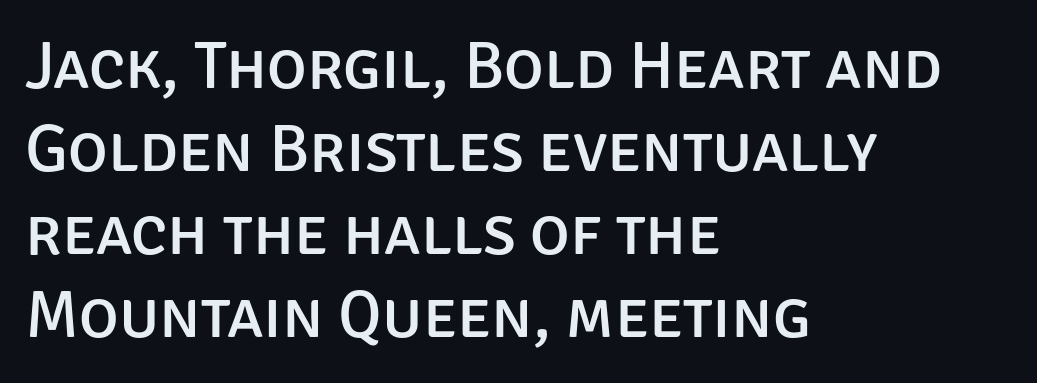
{"serif": "no", "italic": "no", "width": "normal", "stroke_contrast": "low", "x_height": "large", "monospaced": "no", "underline": "no", "align": "left", "line_spacing_ratio": 1.24, "letter_spacing": "normal", "letter_spacing_em": 0.0, "glyph_px": 67}
